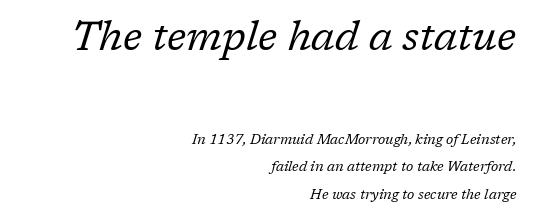
Q: Is the text bold? A: No.
Q: Is the text italic (slanted)? A: Yes, it leans right by about 17 degrees.
Q: Is the typeface a serif or a sans-serif typeface? A: Serif.
Q: Is the text underlined? A: No.
Q: How is the paragraph aligned? A: Right-aligned.
Q: Is the spacing between letters normal or unusually wide? A: Normal.
Q: Is the spacing between lines tight, normal or loose? A: Loose.
Q: Which block of text is set in a larger size, the first (top) or the second (bottom)? A: The first (top) one.
Q: Width (condensed, normal, or wide)? A: Normal.
Q: Stroke contrast? A: Low.
Q: x-height? A: Medium.
Q: Monospaced? A: No.
